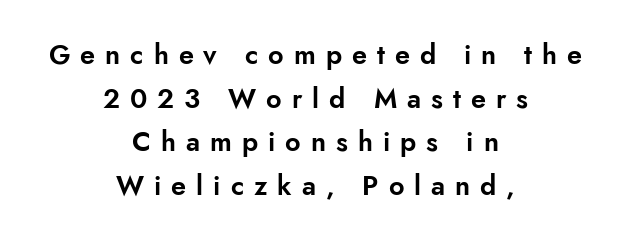
Q: Is the text italic (slanted)? A: No, it is upright.
Q: Is the text underlined? A: No.
Q: How is the paragraph aligned? A: Centered.
Q: Is the spacing between letters normal or unusually wide? A: Unusually wide.
Q: Is the spacing between lines tight, normal or loose? A: Normal.
